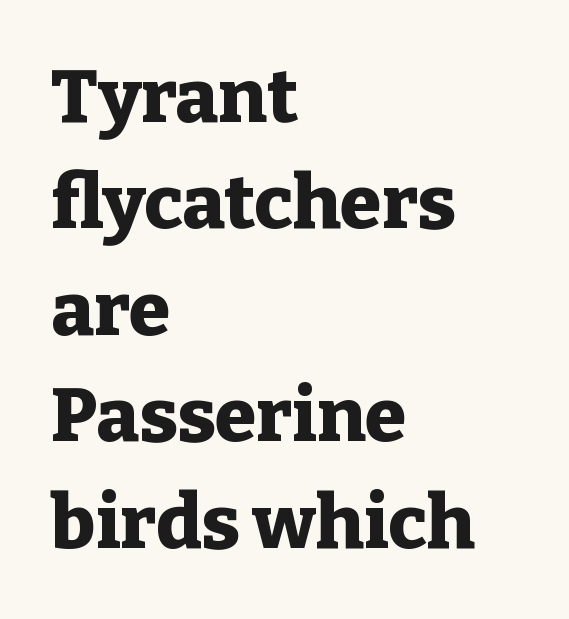
The lettering stays uniformly vertical, giving the passage a roman look. If you drew a ruler down the left edge, every line would touch it. To sum up the face: it has serifs. Here the designer chose a conventional face with non-uniform glyph widths. Each row of text sits above clean, open space. You could call the tracking neutral — neither tight nor loose.
